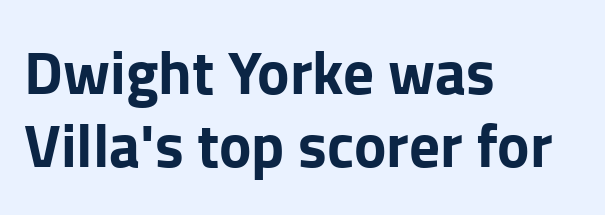
Q: Is the text bold? A: Yes.
Q: Is the text italic (slanted)? A: No, it is upright.
Q: Is the typeface a serif or a sans-serif typeface? A: Sans-serif.
Q: Is the text underlined? A: No.
Q: How is the paragraph aligned? A: Left-aligned.
Q: Is the spacing between letters normal or unusually wide? A: Normal.
Q: Width (condensed, normal, or wide)? A: Normal.
Q: Stroke contrast? A: Low.
Q: x-height? A: Medium.
Q: Monospaced? A: No.
